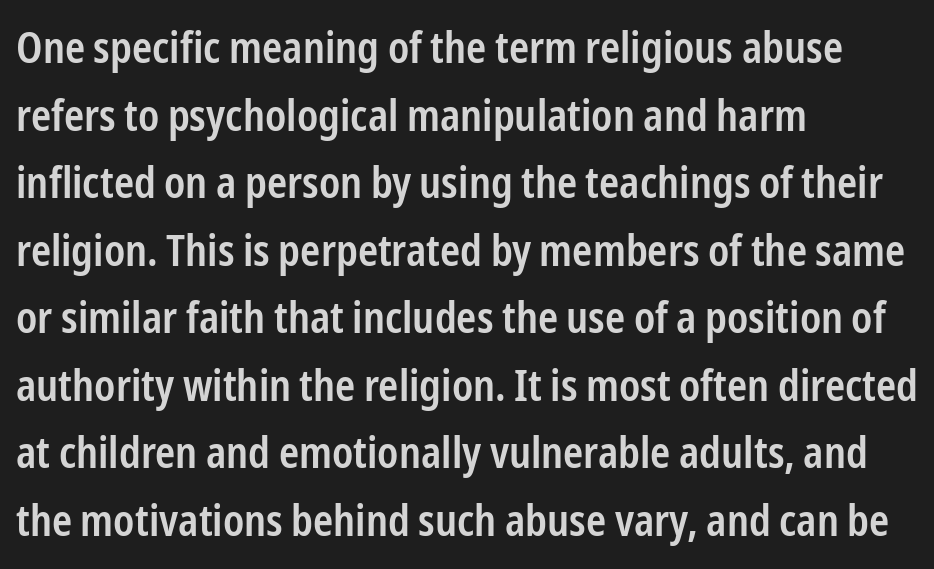
{"serif": "no", "italic": "no", "bold": "semi", "weight": "semibold", "width": "condensed", "stroke_contrast": "low", "x_height": "medium", "monospaced": "no", "underline": "no", "align": "left", "line_spacing": "normal", "line_spacing_ratio": 1.57, "letter_spacing": "normal", "letter_spacing_em": 0.0, "glyph_px": 43}
